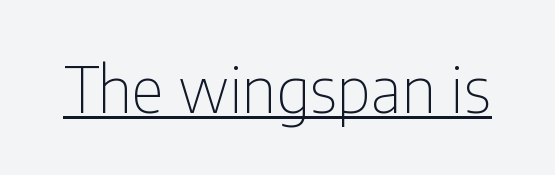
The image shows 63 px thin, condensed sans-serif type, upright; set normal letter spacing, underlined; low stroke contrast and a medium x-height.
